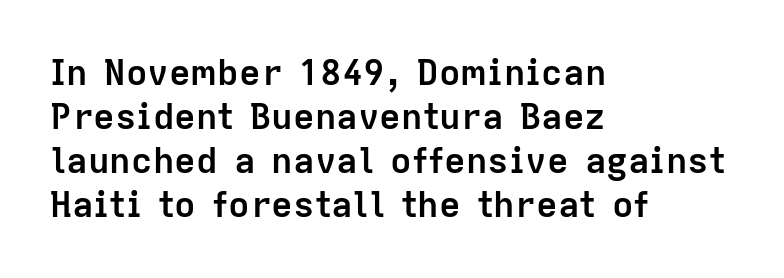
The image shows 36 px semibold sans-serif type, upright; set left-aligned, line spacing 1.22x, normal letter spacing, not underlined; low stroke contrast and a medium x-height.
